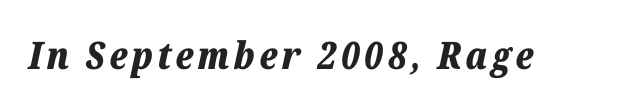
Q: Is the text bold? A: Yes.
Q: Is the text italic (slanted)? A: Yes, it leans right by about 12 degrees.
Q: Is the text underlined? A: No.
Q: Width (condensed, normal, or wide)? A: Normal.
Q: Stroke contrast? A: Low.
Q: x-height? A: Medium.
Q: Monospaced? A: No.
